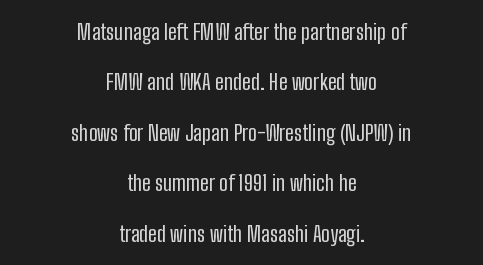
The image shows 22 px text type, upright; set centered, loose line spacing (2.29x), normal letter spacing, not underlined.
